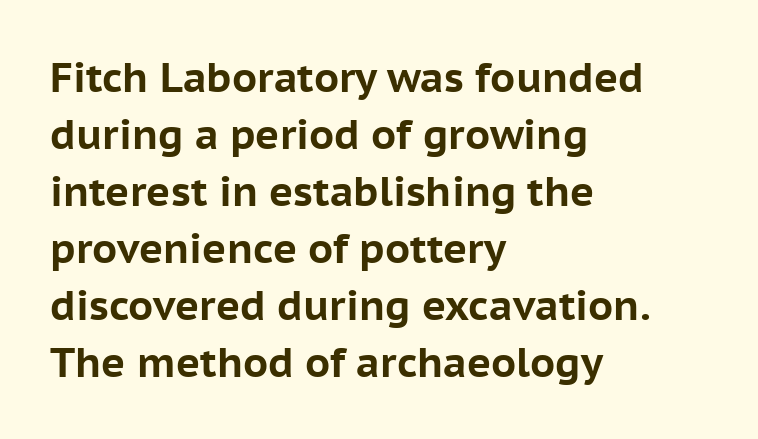
The image shows 41 px bold sans-serif type, upright; set left-aligned, normal line spacing (1.39x), normal letter spacing, not underlined; low stroke contrast and a medium x-height.
